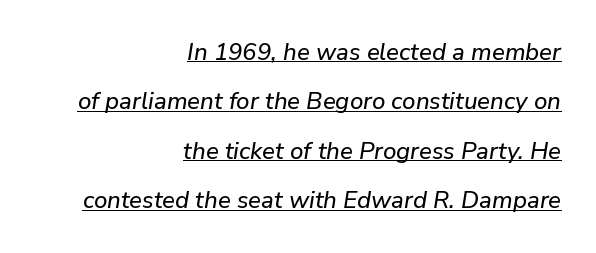
In terms of leading, this rendering errs on the spacious side. The lines are quadded right. What decoration does the sample have? An underline. Every character sits at an angle, as italics do. The type is set solid horizontally, with unmodified tracking.
